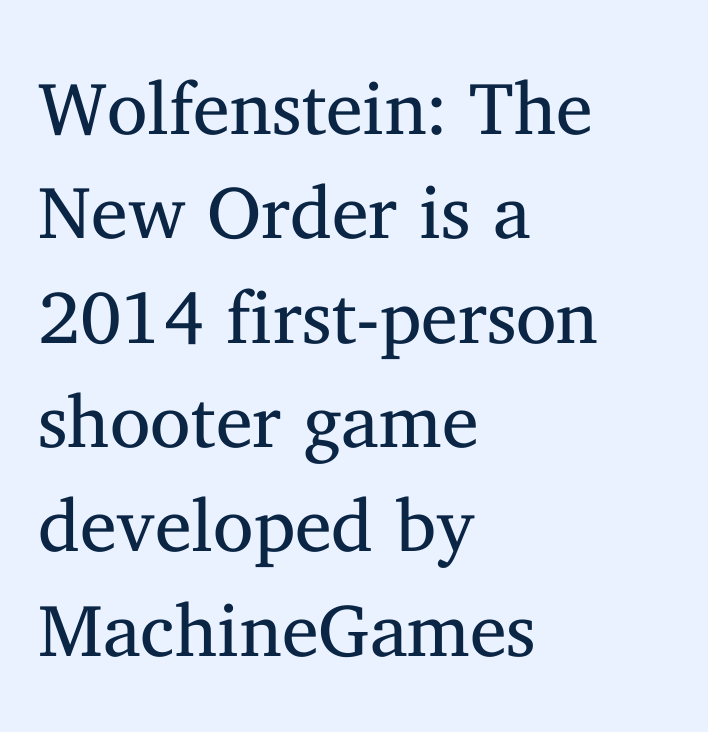
The tracking reads as untouched default to a designer's eye. Is this a fixed-width face? No — the glyphs have proportional, varying widths. Is there any slant? The stems are plumb. Classification — serif. Compared with a centered layout, this one pins lines to the left instead. The font is comparable to plain body text, perhaps lighter.
